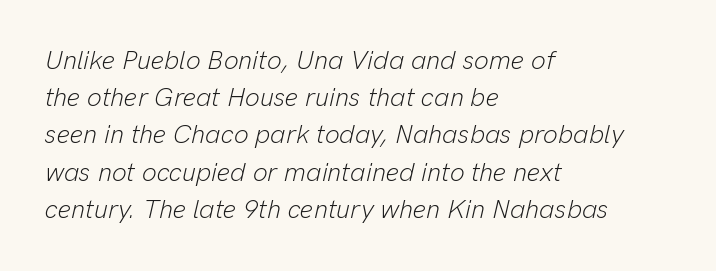
The image shows 26 px text type, italic (leaning right); set left-aligned, normal line spacing (1.43x), normal letter spacing, not underlined.
